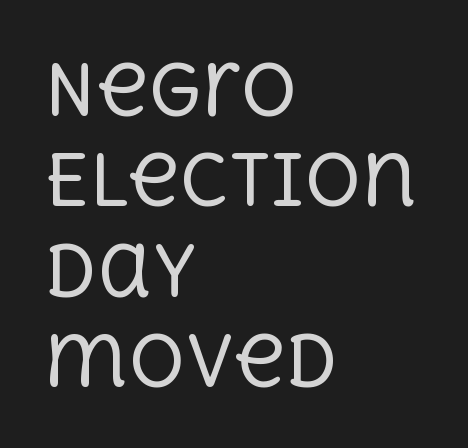
Q: Is the text bold? A: No.
Q: Is the text italic (slanted)? A: No, it is upright.
Q: Is the typeface a serif or a sans-serif typeface? A: Serif.
Q: Is the text underlined? A: No.
Q: How is the paragraph aligned? A: Left-aligned.
Q: Is the spacing between letters normal or unusually wide? A: Normal.
Q: Is the spacing between lines tight, normal or loose? A: Normal.
Q: Width (condensed, normal, or wide)? A: Normal.
Q: x-height? A: Large.
Q: Monospaced? A: No.
